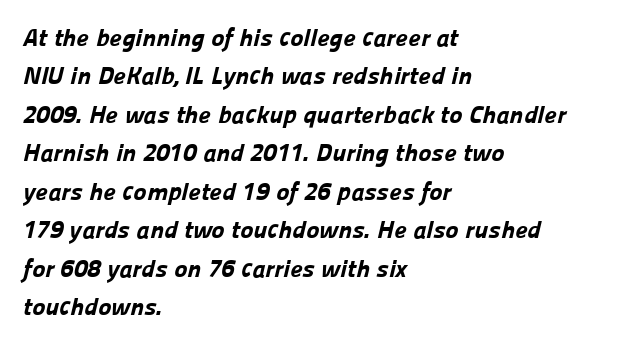
The ragged edge is on the right, which tells us the setting is flush left. A clean baseline with only descenders dipping below it. What weight is shown? A full bold with thick strokes. How are the letters spaced? Ordinarily, with no added tracking.
